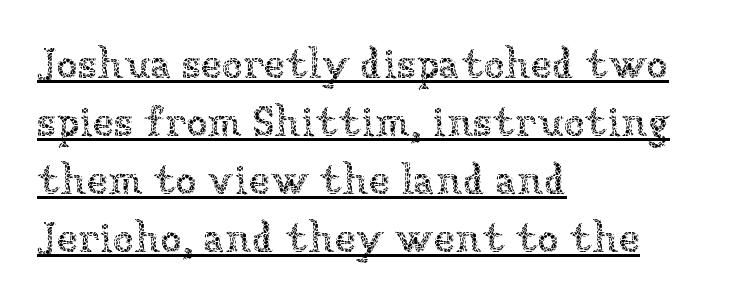
{"italic": "no", "bold": "no", "weight": "thin", "width": "normal", "stroke_contrast": "low", "x_height": "medium", "monospaced": "no", "underline": "yes", "align": "left", "line_spacing": "normal", "line_spacing_ratio": 1.35, "letter_spacing": "normal", "letter_spacing_em": 0.0, "glyph_px": 43}
